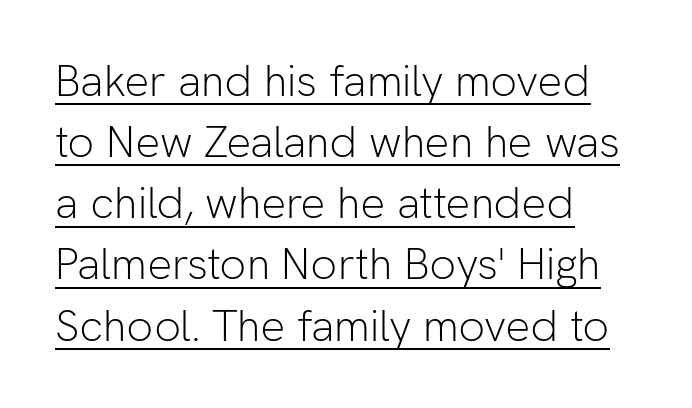
Q: Is the text bold? A: No.
Q: Is the text italic (slanted)? A: No, it is upright.
Q: Is the typeface a serif or a sans-serif typeface? A: Sans-serif.
Q: Is the text underlined? A: Yes.
Q: How is the paragraph aligned? A: Left-aligned.
Q: Is the spacing between letters normal or unusually wide? A: Normal.
Q: Is the spacing between lines tight, normal or loose? A: Normal.
Q: Width (condensed, normal, or wide)? A: Normal.
Q: Stroke contrast? A: Low.
Q: x-height? A: Medium.
Q: Monospaced? A: No.
